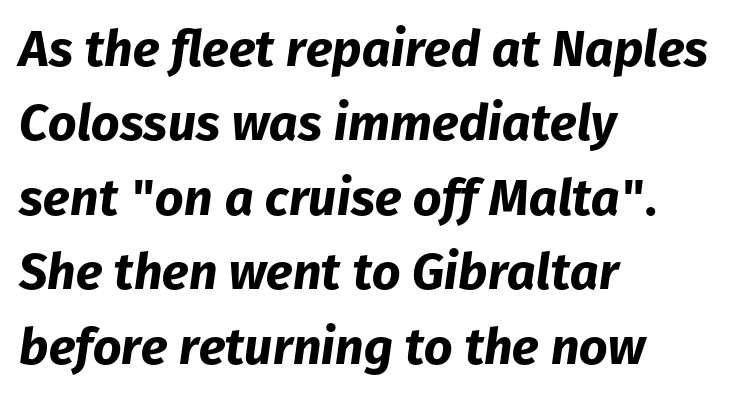
The image shows 50 px bold type, italic (leaning right); set left-aligned, normal line spacing (1.49x), normal letter spacing, not underlined; low stroke contrast and a medium x-height.
